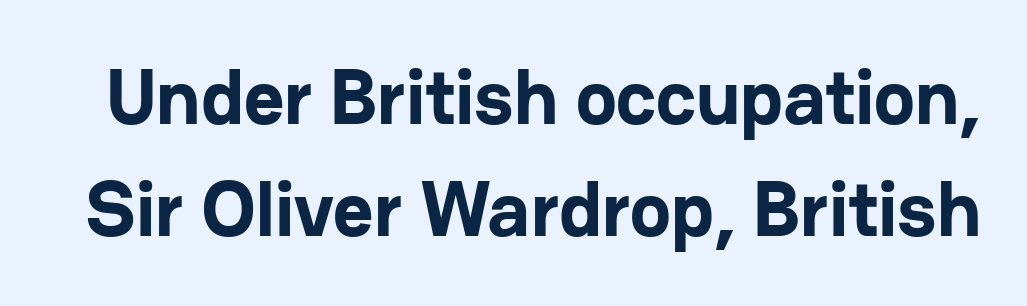
Q: Is the text bold? A: Yes.
Q: Is the text italic (slanted)? A: No, it is upright.
Q: Is the typeface a serif or a sans-serif typeface? A: Sans-serif.
Q: Is the text underlined? A: No.
Q: Is the spacing between letters normal or unusually wide? A: Normal.
Q: Is the spacing between lines tight, normal or loose? A: Normal.
Q: Width (condensed, normal, or wide)? A: Normal.
Q: Stroke contrast? A: Low.
Q: x-height? A: Medium.
Q: Monospaced? A: No.
